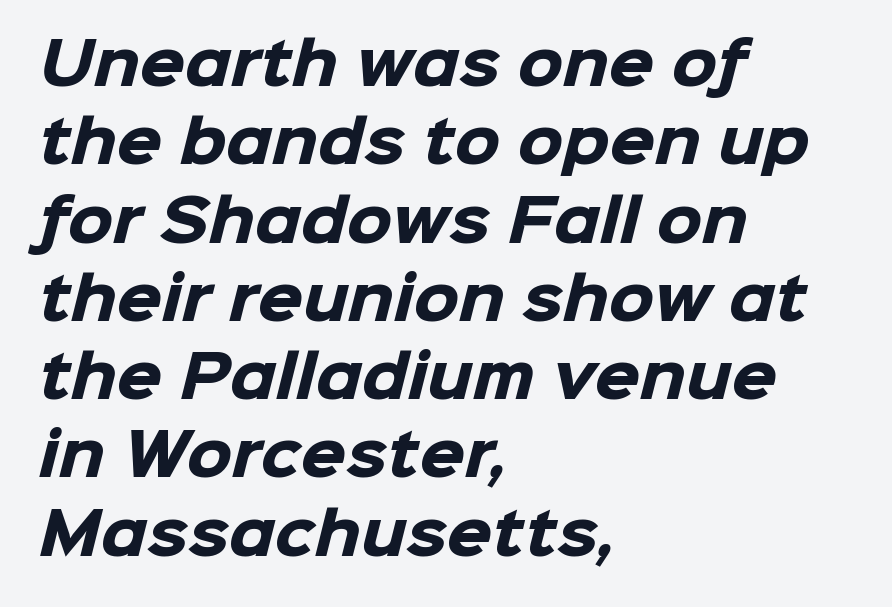
{"serif": "no", "bold": "yes", "weight": "heavy", "width": "normal", "stroke_contrast": "low", "x_height": "medium", "monospaced": "no", "underline": "no", "align": "left", "line_spacing": "normal", "line_spacing_ratio": 1.35, "letter_spacing": "normal", "letter_spacing_em": 0.0, "glyph_px": 58}
